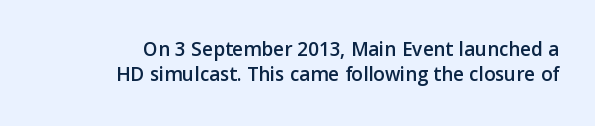
{"italic": "no", "underline": "no", "align": "right", "line_spacing_ratio": 1.18, "letter_spacing": "normal", "letter_spacing_em": 0.0, "glyph_px": 21}
